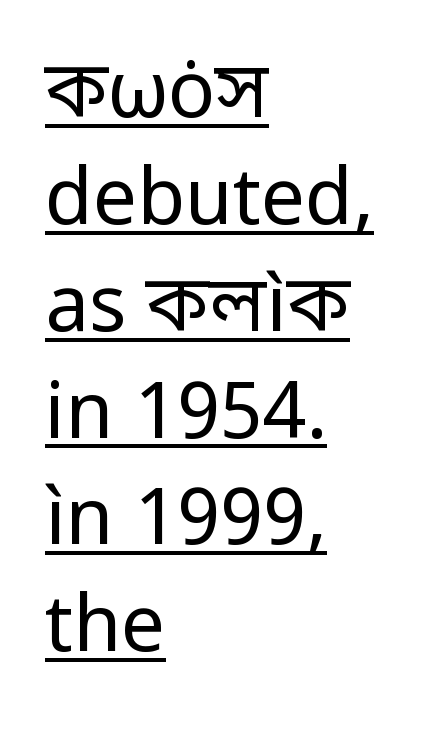
{"serif": "no", "italic": "no", "bold": "no", "weight": "regular", "width": "normal", "stroke_contrast": "low", "x_height": "medium", "monospaced": "no", "underline": "yes", "align": "left", "line_spacing": "normal", "line_spacing_ratio": 1.37, "letter_spacing": "normal", "letter_spacing_em": 0.0, "glyph_px": 78}
